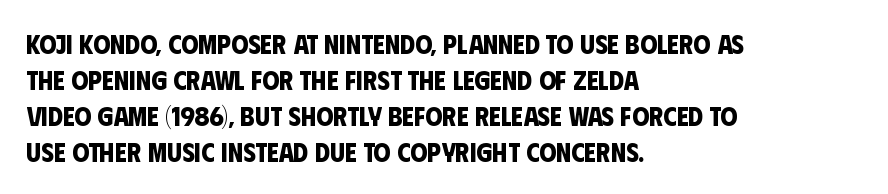
The image shows 27 px bold type; set left-aligned, normal line spacing (1.33x), normal letter spacing, not underlined.
